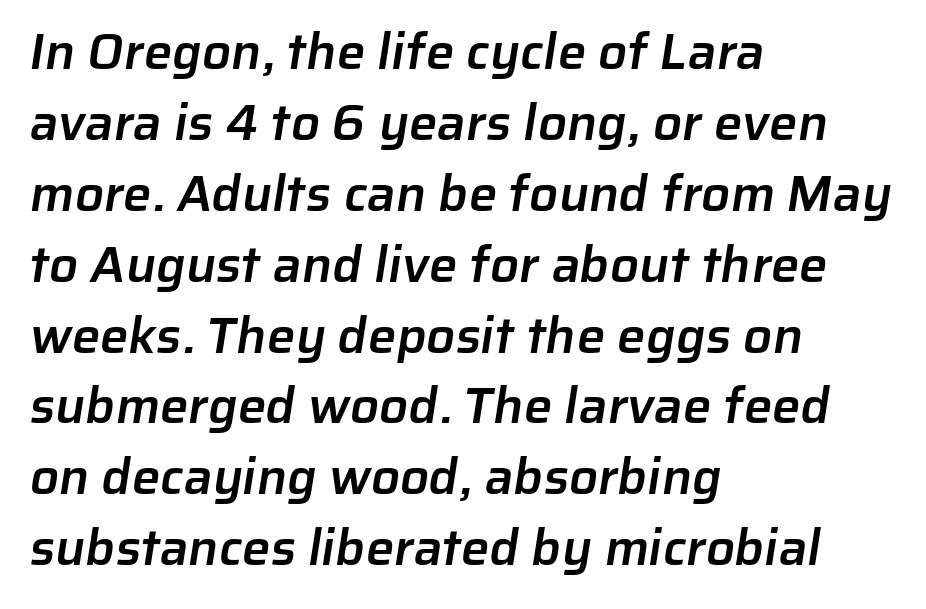
Students, this is semibold: more ink than regular, less than bold. What's the leading like? Ordinary, nothing unusual. This sample has the flowing, uneven cadence of proportional lettering. Glance below the letters and you will spot only blank space. The face used here is a sans, in the tradition of grotesques and geometrics.
